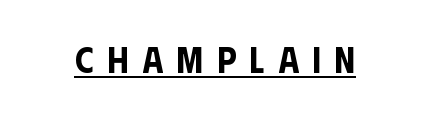
The face used here is a sans, in the tradition of grotesques and geometrics. Compared with typical body copy, the letter spacing here is much looser. Notice how the stems are strictly vertical — no italics here. Think of a printed novel: that variable character pitch is what you see here.
